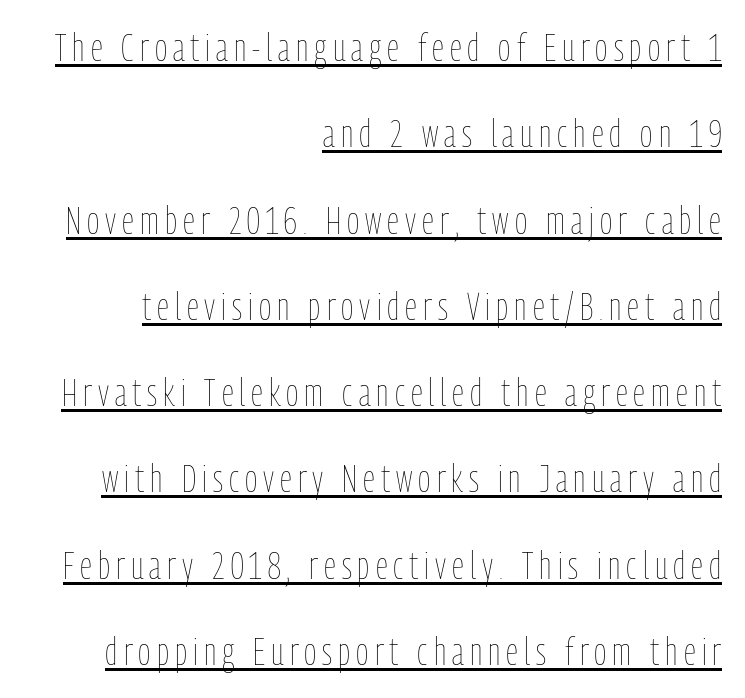
The image shows 38 px thin, condensed type, upright; set right-aligned, loose line spacing (2.27x), underlined; low stroke contrast and a medium x-height.
